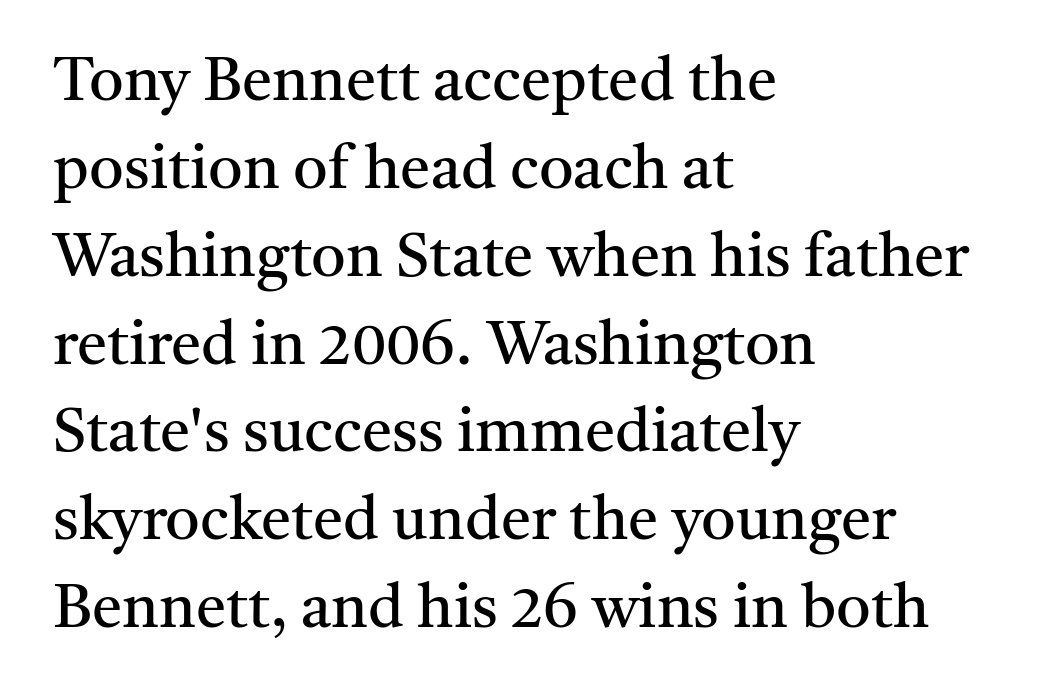
Q: Is the text bold? A: No.
Q: Is the text italic (slanted)? A: No, it is upright.
Q: Is the typeface a serif or a sans-serif typeface? A: Serif.
Q: Is the text underlined? A: No.
Q: How is the paragraph aligned? A: Left-aligned.
Q: Is the spacing between letters normal or unusually wide? A: Normal.
Q: Is the spacing between lines tight, normal or loose? A: Normal.
Q: Width (condensed, normal, or wide)? A: Normal.
Q: Stroke contrast? A: Medium.
Q: x-height? A: Medium.
Q: Monospaced? A: No.
